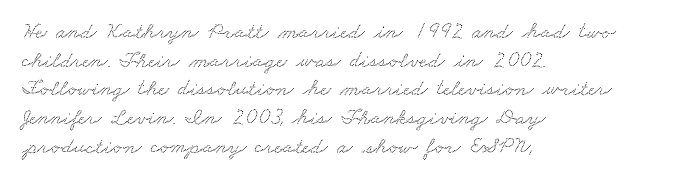
The image shows 23 px text type; set left-aligned, normal line spacing (1.25x), normal letter spacing, not underlined.
